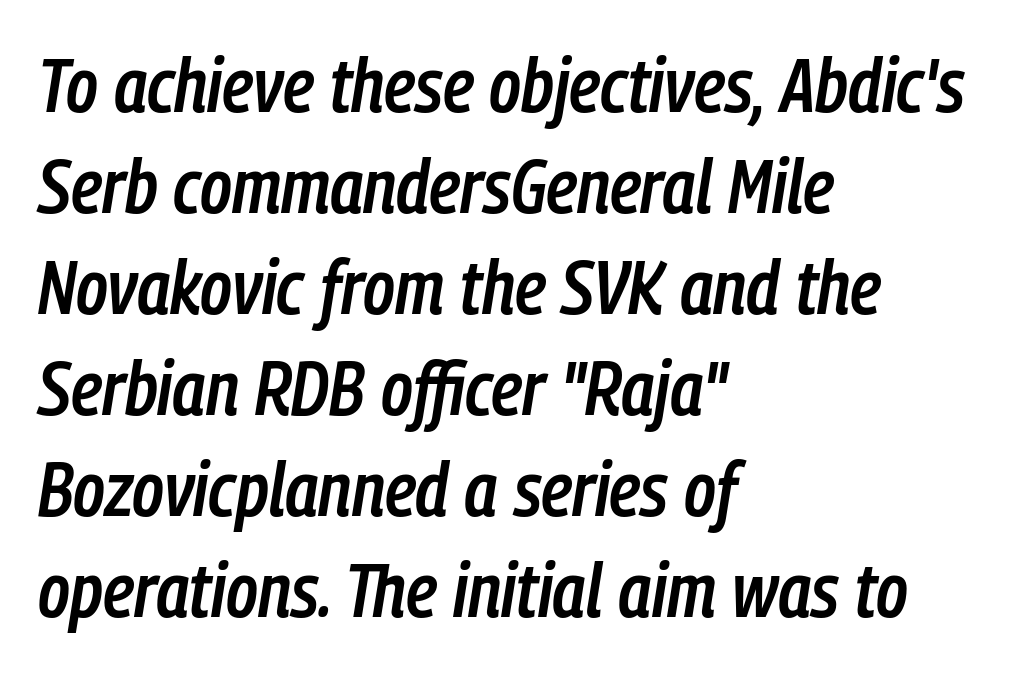
The image shows 76 px semibold, condensed type, italic (leaning right); set left-aligned, normal line spacing (1.33x), normal letter spacing, not underlined; low stroke contrast and a medium x-height.
